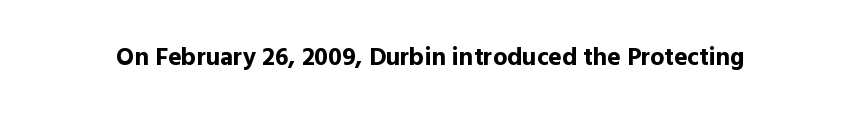
{"italic": "no", "bold": "yes", "underline": "no", "letter_spacing": "normal", "letter_spacing_em": 0.0, "glyph_px": 25}
